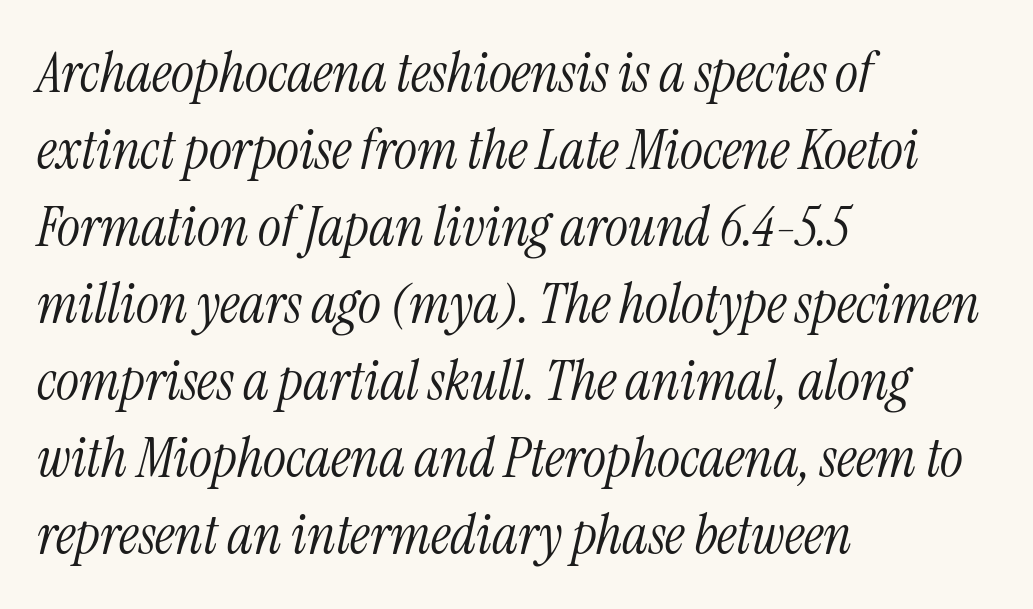
{"serif": "yes", "italic": "yes", "lean": "right", "slant_degrees": 13, "bold": "no", "weight": "light", "width": "condensed", "stroke_contrast": "medium", "x_height": "medium", "monospaced": "no", "underline": "no", "align": "left", "line_spacing": "normal", "line_spacing_ratio": 1.4, "letter_spacing": "normal", "letter_spacing_em": 0.0, "glyph_px": 55}
